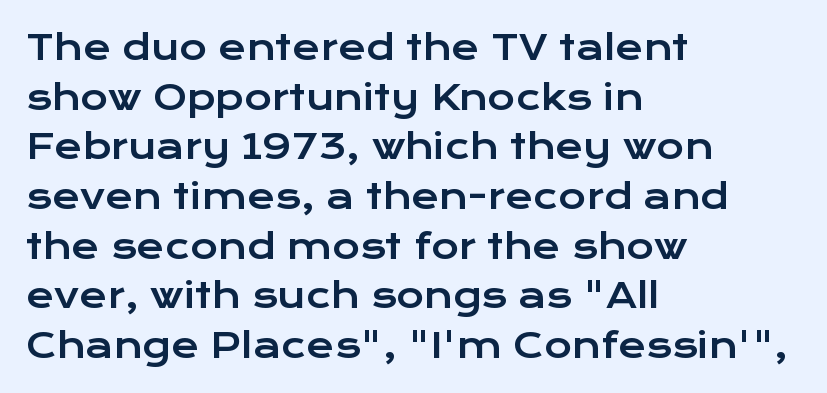
Q: Is the text italic (slanted)? A: No, it is upright.
Q: Is the typeface a serif or a sans-serif typeface? A: Sans-serif.
Q: Is the text underlined? A: No.
Q: How is the paragraph aligned? A: Left-aligned.
Q: Is the spacing between letters normal or unusually wide? A: Normal.
Q: Is the spacing between lines tight, normal or loose? A: Normal.
Q: Width (condensed, normal, or wide)? A: Wide.
Q: Stroke contrast? A: Low.
Q: x-height? A: Medium.
Q: Monospaced? A: No.
